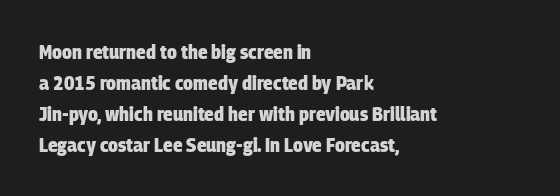
Reading down the block, your eye returns to a fixed left position each line. Each glyph is drawn with heavy, bold strokes. These lines keep a tight, regular rhythm from letter to letter. The gap between lines stays unmarked.
